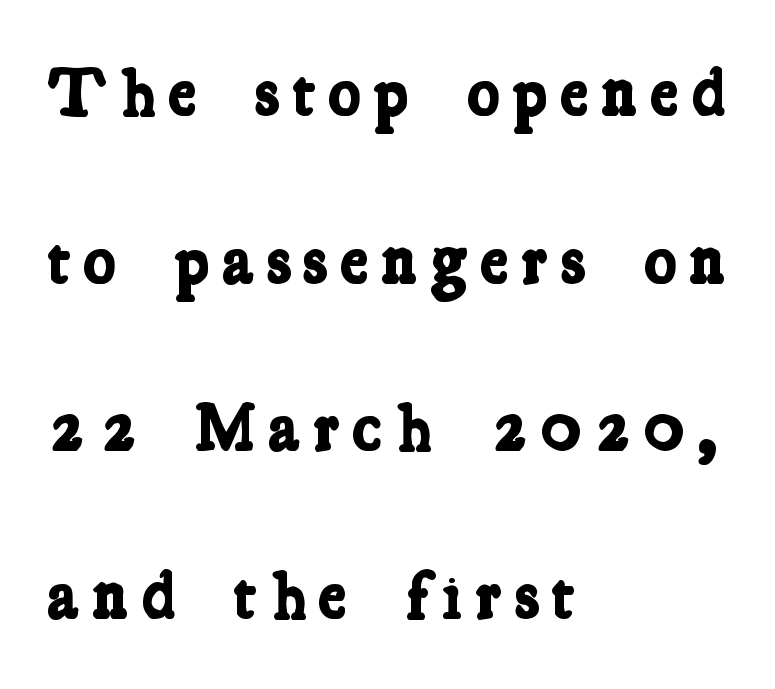
Q: Is the text bold? A: Yes.
Q: Is the typeface a serif or a sans-serif typeface? A: Serif.
Q: Is the text underlined? A: No.
Q: How is the paragraph aligned? A: Left-aligned.
Q: Is the spacing between lines tight, normal or loose? A: Loose.
Q: Width (condensed, normal, or wide)? A: Condensed.
Q: Stroke contrast? A: Low.
Q: x-height? A: Medium.
Q: Monospaced? A: No.
